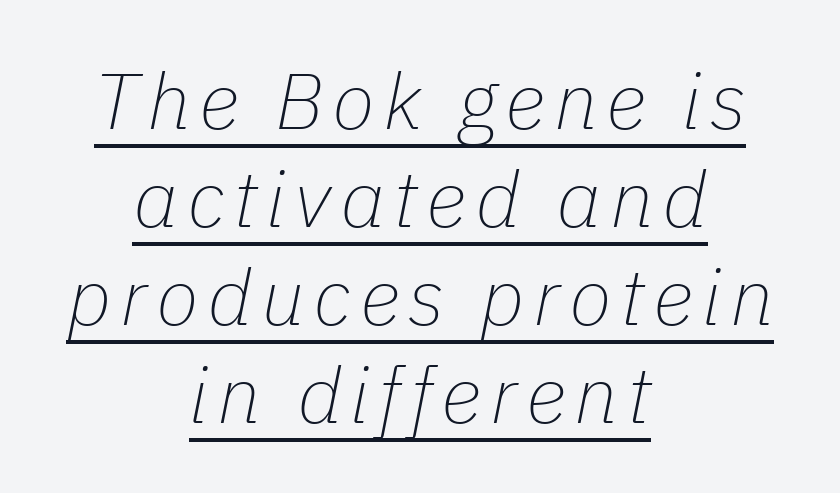
The image shows 79 px thin type, italic (leaning right); set centered, line spacing 1.24x, underlined; low stroke contrast and a medium x-height.
